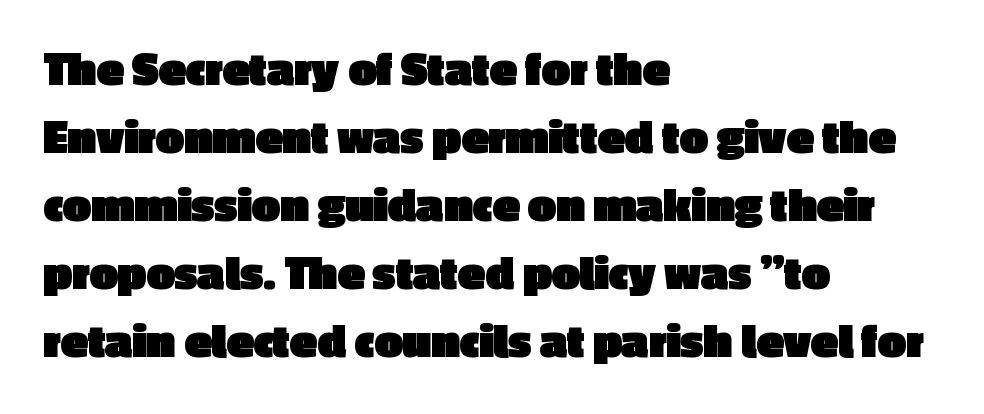
{"serif": "no", "italic": "no", "bold": "yes", "weight": "heavy", "width": "normal", "x_height": "medium", "monospaced": "no", "underline": "no", "align": "left", "line_spacing": "normal", "line_spacing_ratio": 1.36, "letter_spacing": "normal", "letter_spacing_em": 0.0, "glyph_px": 50}
